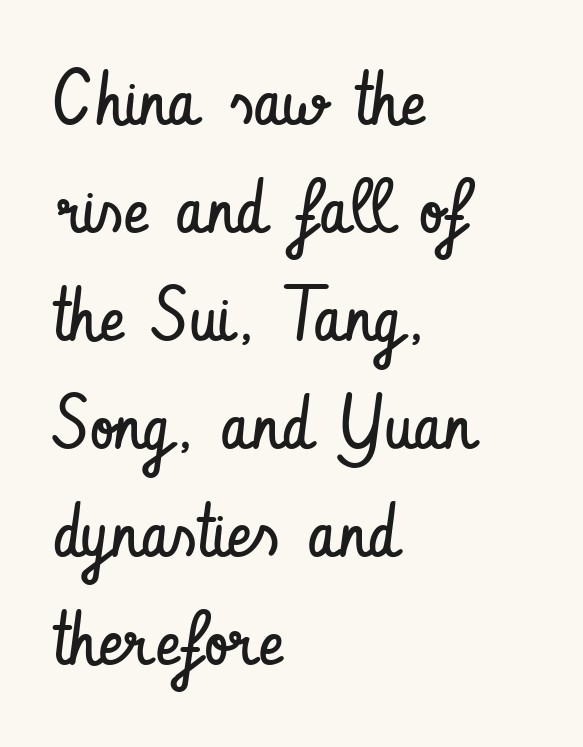
{"serif": "no", "italic": "no", "bold": "no", "weight": "regular", "width": "condensed", "stroke_contrast": "low", "x_height": "small", "monospaced": "no", "underline": "no", "align": "left", "line_spacing": "normal", "line_spacing_ratio": 1.44, "letter_spacing": "normal", "letter_spacing_em": 0.0, "glyph_px": 75}
